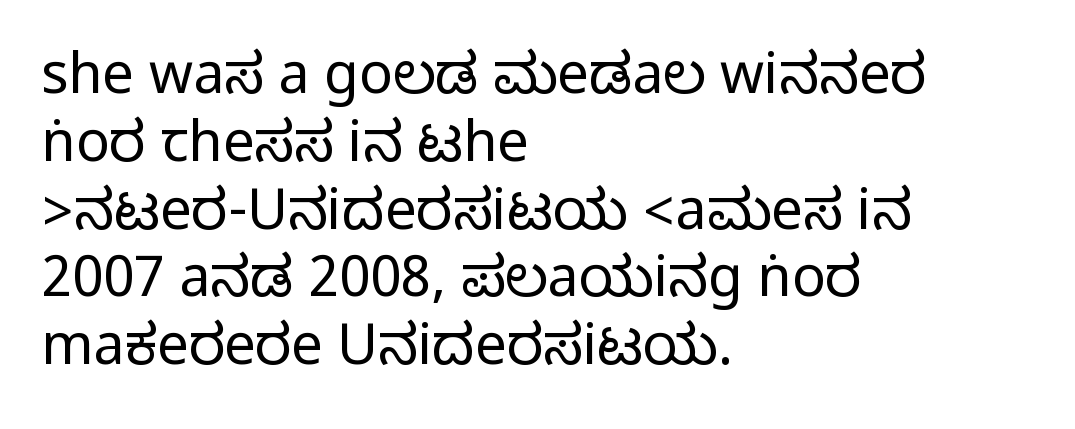
The image shows 56 px condensed sans-serif type, upright; set left-aligned, line spacing 1.21x, normal letter spacing, not underlined; medium stroke contrast.
